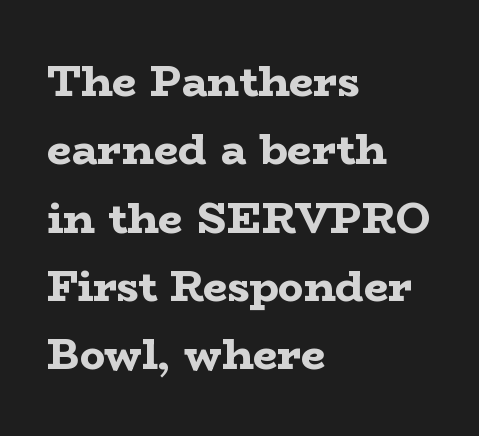
The space directly below the letters is spotless. Note the varied advance widths — an 'i' is clearly narrower than an 'm'. A typesetter would call this zero additional tracking. The lettering stays uniformly vertical, giving the passage a roman look. These lines sit exactly where default settings would place them.
